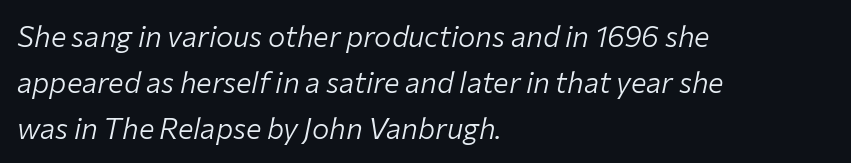
Q: Is the text bold? A: No.
Q: Is the text italic (slanted)? A: Yes, it leans right by about 12 degrees.
Q: Is the text underlined? A: No.
Q: How is the paragraph aligned? A: Left-aligned.
Q: Is the spacing between letters normal or unusually wide? A: Normal.
Q: Is the spacing between lines tight, normal or loose? A: Normal.
Q: Width (condensed, normal, or wide)? A: Normal.
Q: Stroke contrast? A: Low.
Q: x-height? A: Medium.
Q: Monospaced? A: No.
